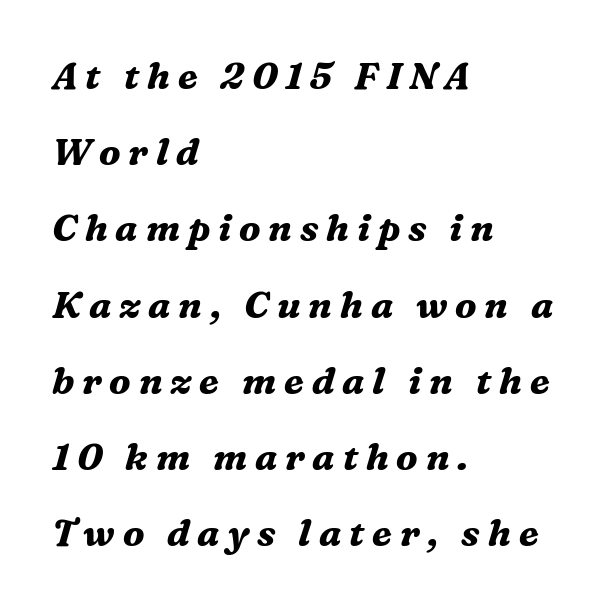
The image shows 37 px bold serif type, italic (leaning right); set left-aligned, loose line spacing (2.06x), unusually wide letter spacing (+0.21 em), not underlined; medium stroke contrast and a medium x-height.
